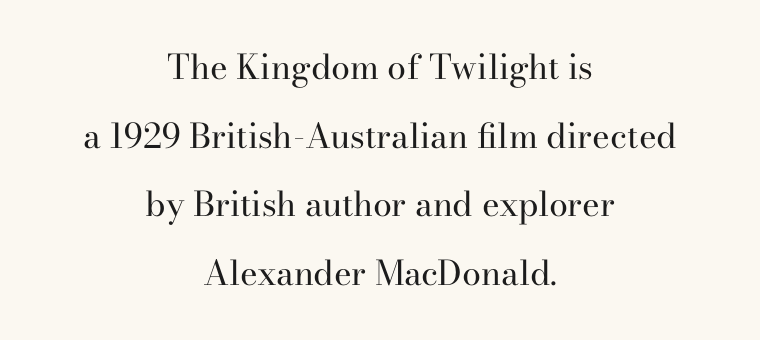
You could call the tracking neutral — neither tight nor loose. The letters advance in unequal steps, a hallmark of proportional type. Weight: not bold — regular or lighter. Note: serifs present on the glyphs.
